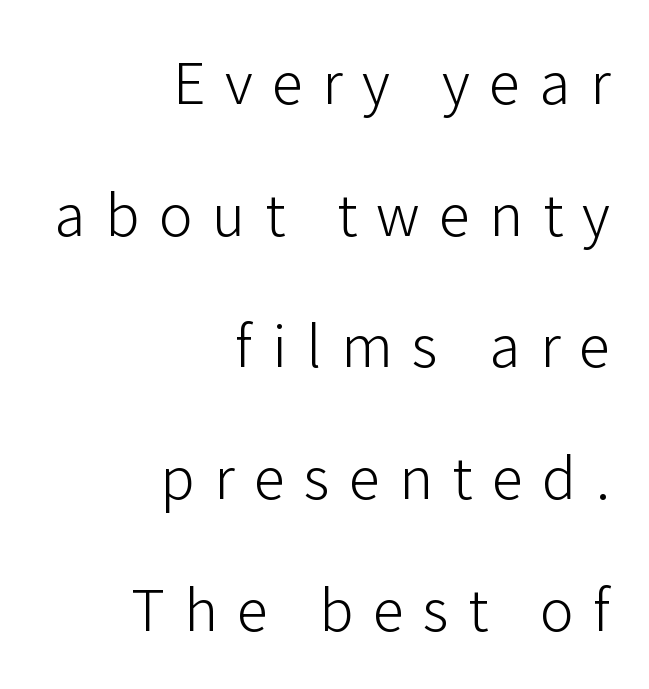
The image shows 63 px light sans-serif type, upright; set right-aligned, loose line spacing (2.09x), unusually wide letter spacing (+0.31 em), not underlined; low stroke contrast and a medium x-height.
